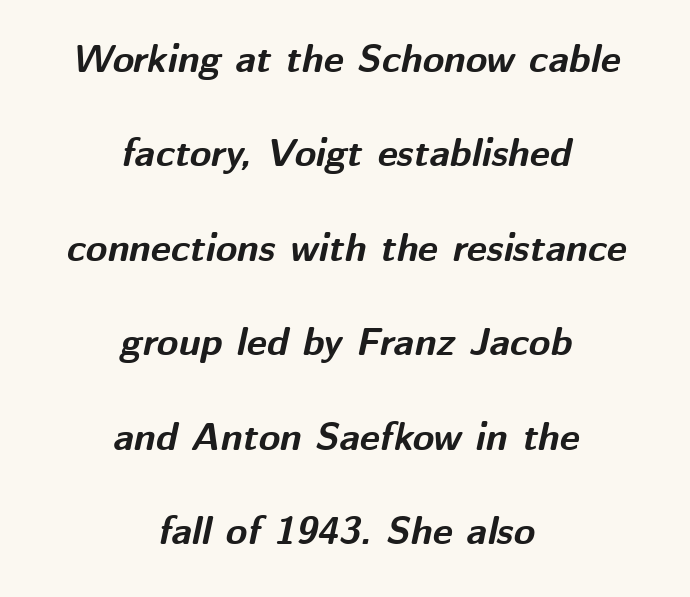
Q: Is the text bold? A: Yes.
Q: Is the text italic (slanted)? A: Yes, it leans right by about 12 degrees.
Q: Is the text underlined? A: No.
Q: How is the paragraph aligned? A: Centered.
Q: Is the spacing between letters normal or unusually wide? A: Normal.
Q: Is the spacing between lines tight, normal or loose? A: Loose.
Q: Width (condensed, normal, or wide)? A: Normal.
Q: Stroke contrast? A: Medium.
Q: x-height? A: Medium.
Q: Monospaced? A: No.
